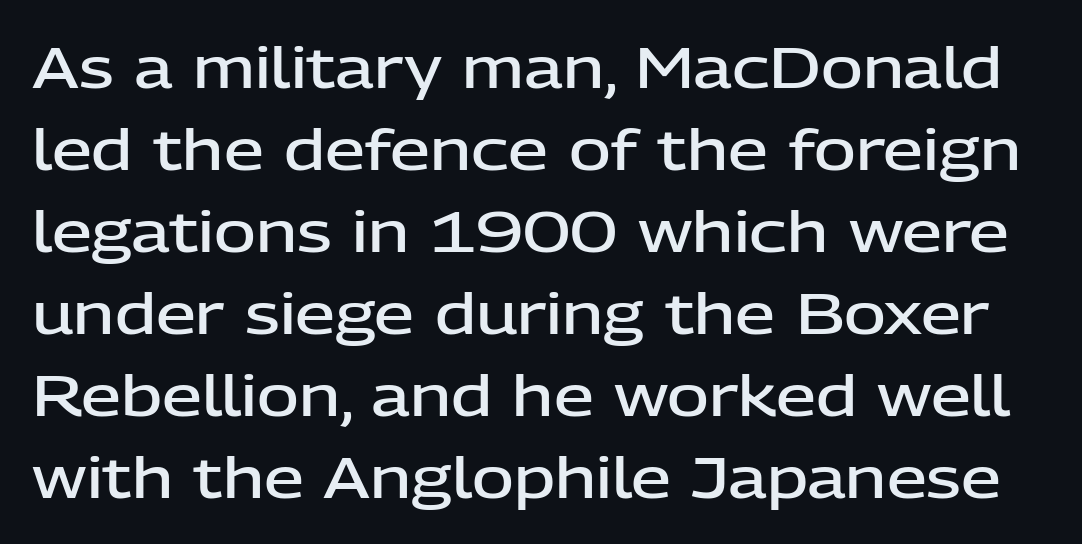
The image shows 57 px semibold sans-serif type, upright; set normal line spacing (1.44x), normal letter spacing, not underlined; low stroke contrast and a medium x-height.
